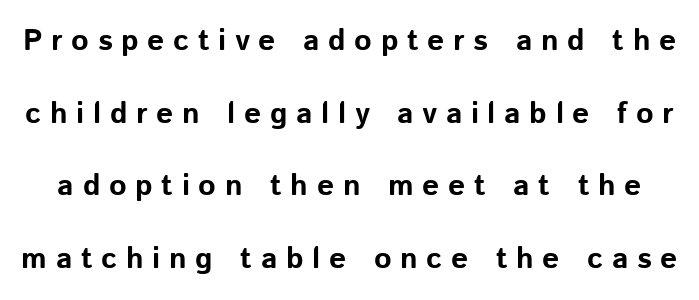
{"serif": "no", "italic": "no", "bold": "yes", "weight": "bold", "width": "normal", "stroke_contrast": "low", "x_height": "medium", "monospaced": "no", "underline": "no", "line_spacing": "loose", "line_spacing_ratio": 2.42, "letter_spacing": "wide", "letter_spacing_em": 0.29, "glyph_px": 30}
